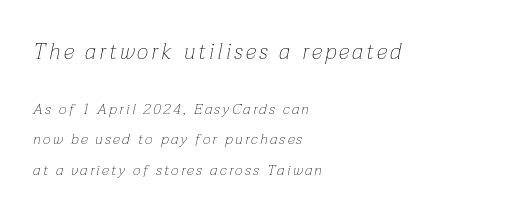
The image shows 22 px text type, italic (leaning right); set left-aligned, loose line spacing (2.05x), not underlined; the first (top) block is 1.47x larger.
